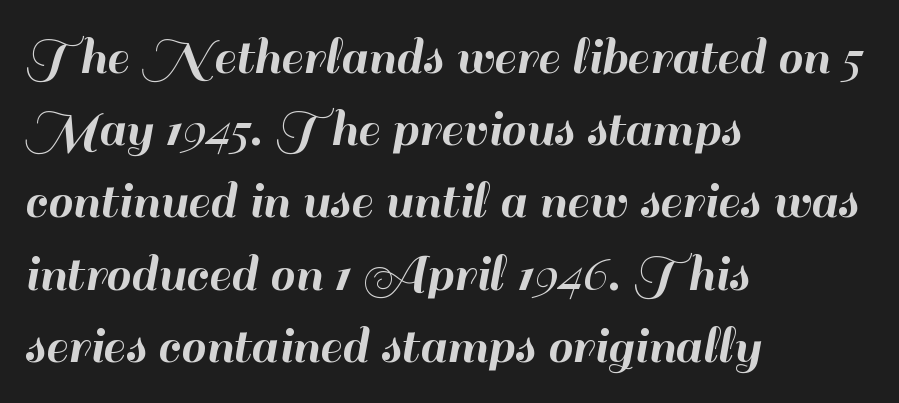
The image shows 56 px sans-serif type; set left-aligned, normal line spacing (1.29x), normal letter spacing, not underlined; high stroke contrast and a small x-height.
